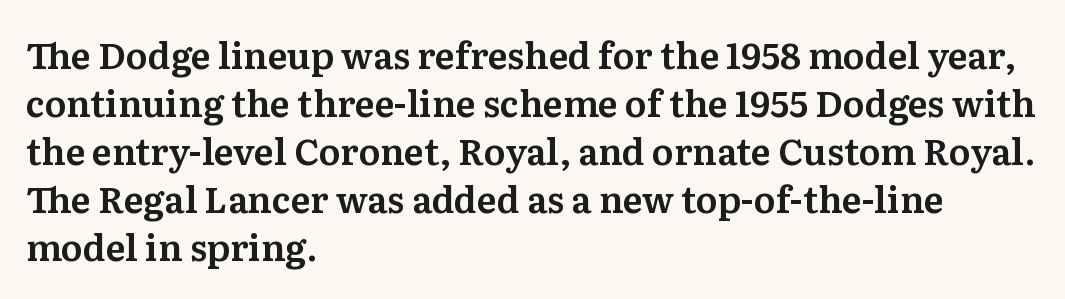
Each line starts at the same left margin while the right side varies. Is this a sans? No — the strokes have serifs. Looks like regular typesetting: each glyph gets only the width it needs. The letters stand upright; this is a roman face. Evenly set lines give the paragraph a standard silhouette.
